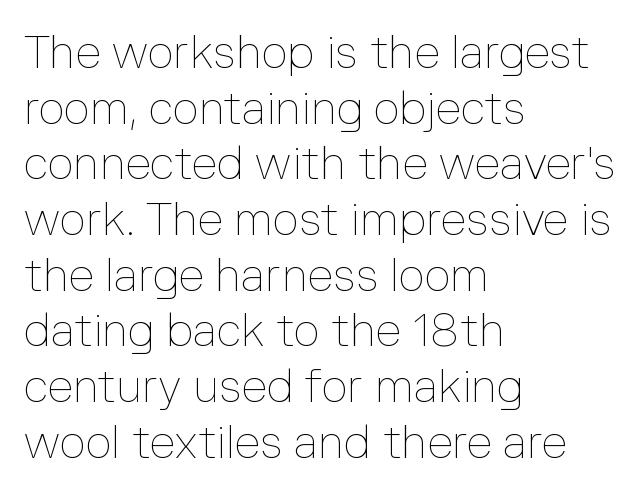
Q: Is the text bold? A: No.
Q: Is the text italic (slanted)? A: No, it is upright.
Q: Is the text underlined? A: No.
Q: How is the paragraph aligned? A: Left-aligned.
Q: Is the spacing between letters normal or unusually wide? A: Normal.
Q: Width (condensed, normal, or wide)? A: Normal.
Q: Stroke contrast? A: Low.
Q: x-height? A: Medium.
Q: Monospaced? A: No.
